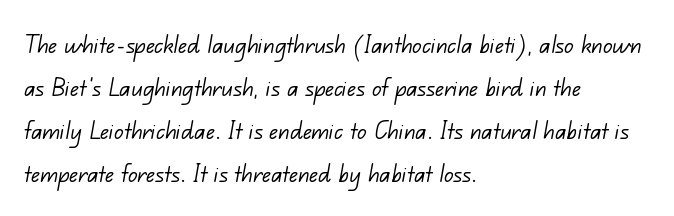
In terms of letterform style, serifs are entirely absent. Horizontal alignment here is leftward, the default for most running prose. Weight: regular or lighter. The line-height multiplier appears to be the usual default.
